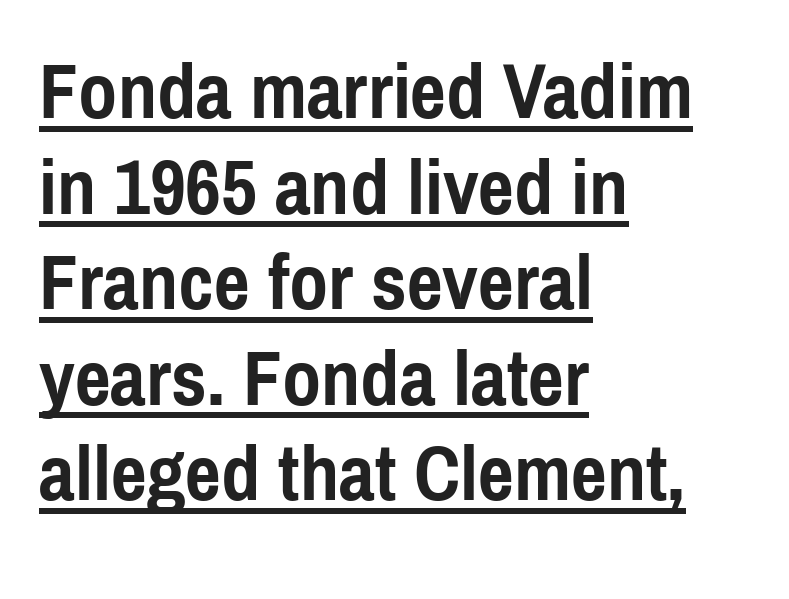
{"serif": "no", "italic": "no", "bold": "yes", "weight": "semibold", "width": "condensed", "x_height": "medium", "monospaced": "no", "underline": "yes", "align": "left", "line_spacing_ratio": 1.21, "letter_spacing": "normal", "letter_spacing_em": 0.0, "glyph_px": 79}
